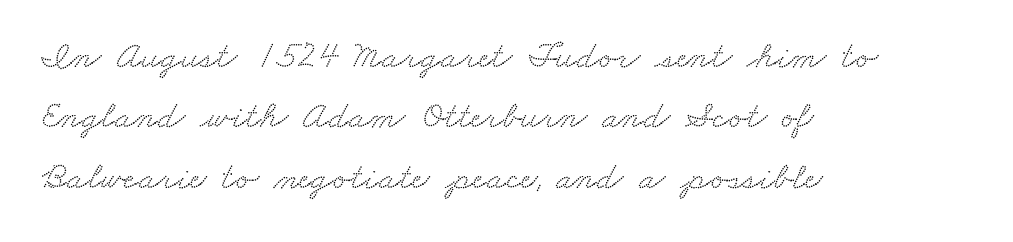
Q: Is the typeface a serif or a sans-serif typeface? A: Serif.
Q: Is the text underlined? A: No.
Q: How is the paragraph aligned? A: Left-aligned.
Q: Is the spacing between letters normal or unusually wide? A: Normal.
Q: Is the spacing between lines tight, normal or loose? A: Normal.
Q: Width (condensed, normal, or wide)? A: Wide.
Q: Stroke contrast? A: Low.
Q: x-height? A: Small.
Q: Monospaced? A: No.
